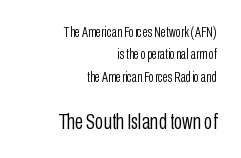
Q: Is the text bold? A: No.
Q: Is the text italic (slanted)? A: No, it is upright.
Q: Is the text underlined? A: No.
Q: How is the paragraph aligned? A: Right-aligned.
Q: Is the spacing between letters normal or unusually wide? A: Normal.
Q: Is the spacing between lines tight, normal or loose? A: Normal.
Q: Which block of text is set in a larger size, the first (top) or the second (bottom)? A: The second (bottom) one.
